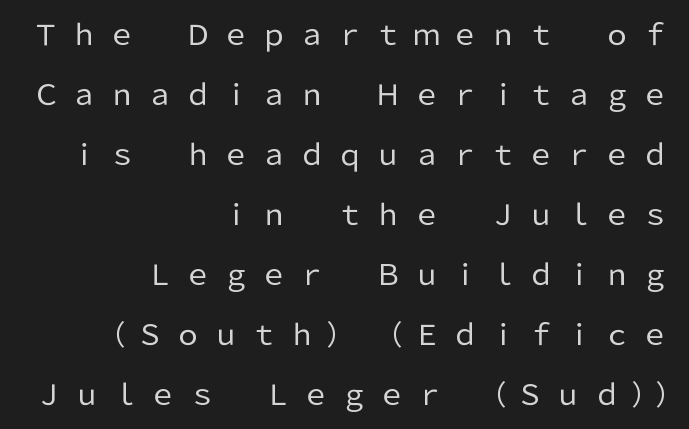
Q: Is the text bold? A: No.
Q: Is the text italic (slanted)? A: No, it is upright.
Q: Is the typeface a serif or a sans-serif typeface? A: Sans-serif.
Q: Is the text underlined? A: No.
Q: How is the paragraph aligned? A: Right-aligned.
Q: Is the spacing between letters normal or unusually wide? A: Unusually wide.
Q: Is the spacing between lines tight, normal or loose? A: Loose.
Q: Width (condensed, normal, or wide)? A: Normal.
Q: Stroke contrast? A: Low.
Q: x-height? A: Medium.
Q: Monospaced? A: No.
